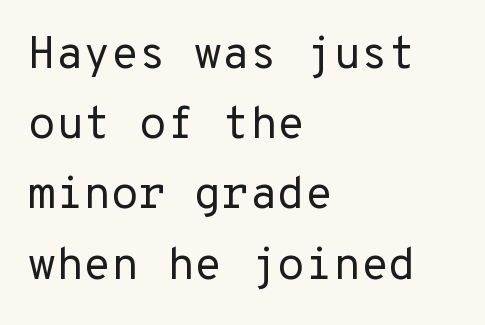
The image shows 45 px regular-weight sans-serif type, upright, monospaced; set left-aligned, normal line spacing (1.56x), normal letter spacing, not underlined; low stroke contrast and a medium x-height.
